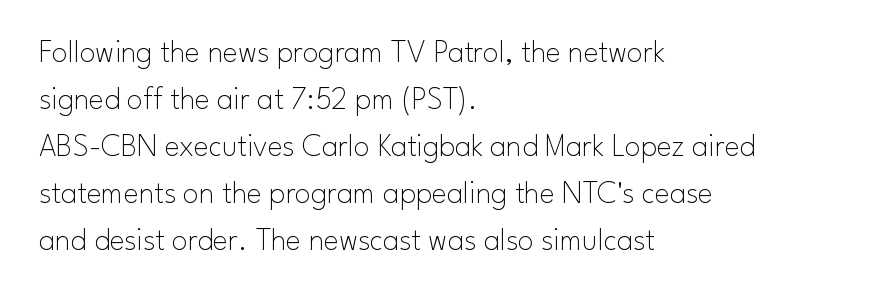
Q: Is the text bold? A: No.
Q: Is the text italic (slanted)? A: No, it is upright.
Q: Is the typeface a serif or a sans-serif typeface? A: Sans-serif.
Q: Is the text underlined? A: No.
Q: How is the paragraph aligned? A: Left-aligned.
Q: Is the spacing between letters normal or unusually wide? A: Normal.
Q: Is the spacing between lines tight, normal or loose? A: Normal.
Q: Width (condensed, normal, or wide)? A: Normal.
Q: Stroke contrast? A: Low.
Q: x-height? A: Small.
Q: Monospaced? A: No.
